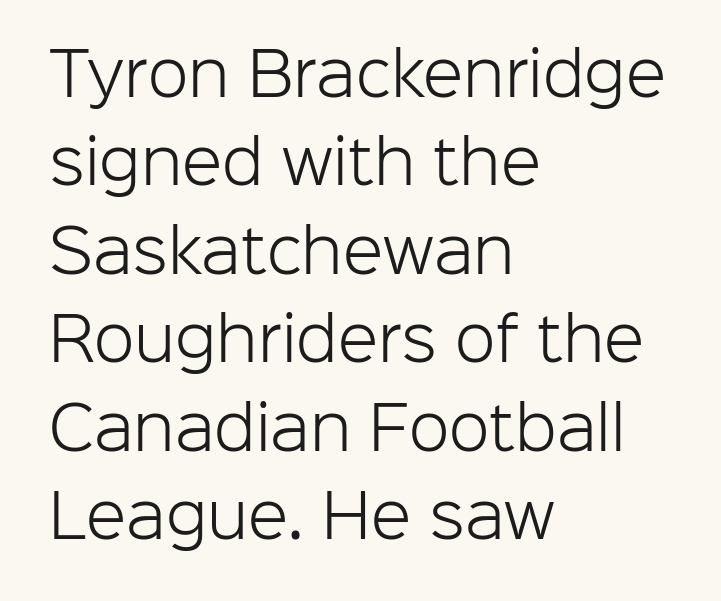
{"serif": "no", "italic": "no", "bold": "no", "weight": "light", "width": "normal", "stroke_contrast": "low", "x_height": "medium", "monospaced": "no", "underline": "no", "align": "left", "line_spacing": "normal", "line_spacing_ratio": 1.5, "letter_spacing": "normal", "letter_spacing_em": 0.0, "glyph_px": 59}
